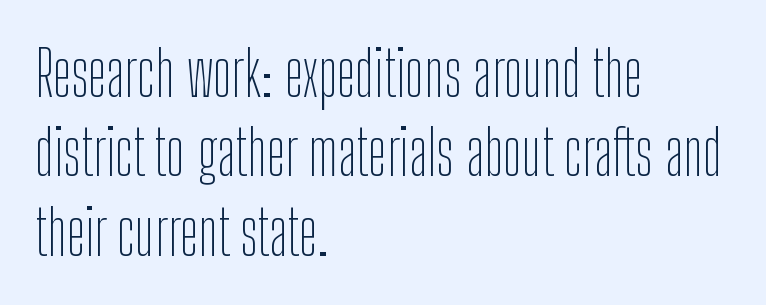
{"serif": "no", "italic": "no", "bold": "no", "weight": "thin", "width": "condensed", "stroke_contrast": "low", "x_height": "medium", "monospaced": "no", "underline": "no", "align": "left", "line_spacing": "normal", "line_spacing_ratio": 1.26, "letter_spacing": "normal", "letter_spacing_em": 0.0, "glyph_px": 63}
